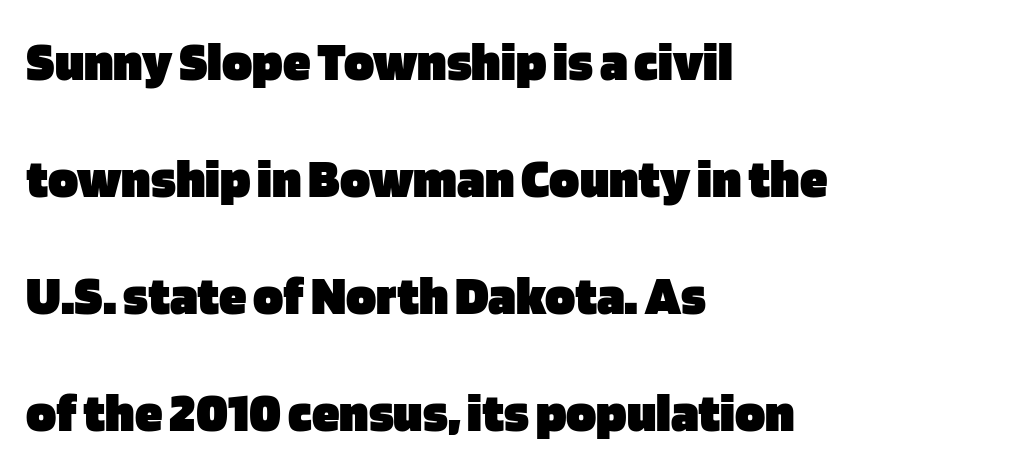
{"serif": "no", "italic": "no", "bold": "yes", "weight": "heavy", "width": "normal", "stroke_contrast": "low", "x_height": "large", "monospaced": "no", "underline": "no", "align": "left", "line_spacing": "loose", "line_spacing_ratio": 2.09, "letter_spacing": "normal", "letter_spacing_em": 0.0, "glyph_px": 56}
